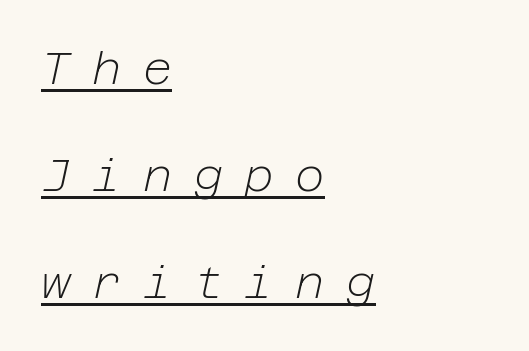
Q: Is the text bold? A: No.
Q: Is the text italic (slanted)? A: Yes, it leans right by about 12 degrees.
Q: Is the text underlined? A: Yes.
Q: How is the paragraph aligned? A: Left-aligned.
Q: Is the spacing between letters normal or unusually wide? A: Unusually wide.
Q: Is the spacing between lines tight, normal or loose? A: Loose.
Q: Width (condensed, normal, or wide)? A: Normal.
Q: Stroke contrast? A: Low.
Q: x-height? A: Medium.
